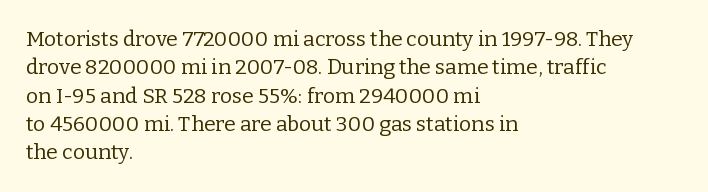
Q: Is the text bold? A: No.
Q: Is the text italic (slanted)? A: No, it is upright.
Q: Is the text underlined? A: No.
Q: How is the paragraph aligned? A: Left-aligned.
Q: Is the spacing between letters normal or unusually wide? A: Normal.
Q: Is the spacing between lines tight, normal or loose? A: Normal.
